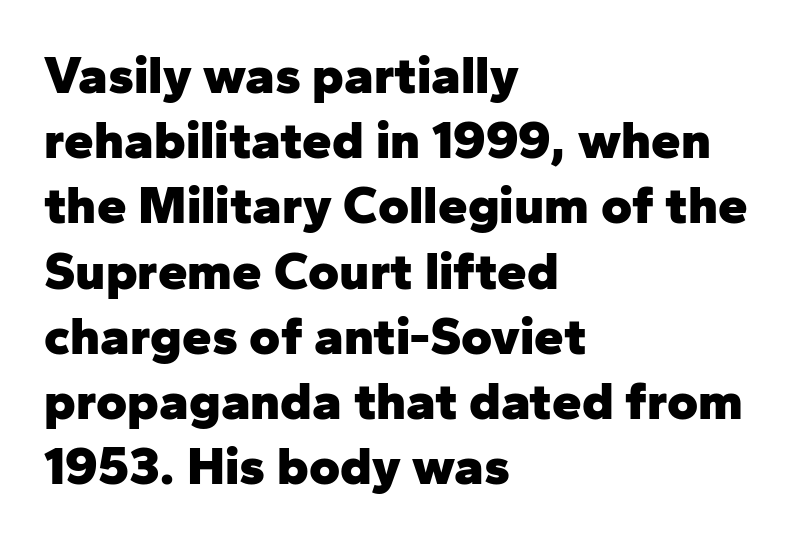
Q: Is the text bold? A: Yes.
Q: Is the text italic (slanted)? A: No, it is upright.
Q: Is the typeface a serif or a sans-serif typeface? A: Sans-serif.
Q: Is the text underlined? A: No.
Q: How is the paragraph aligned? A: Left-aligned.
Q: Is the spacing between letters normal or unusually wide? A: Normal.
Q: Width (condensed, normal, or wide)? A: Normal.
Q: Stroke contrast? A: Low.
Q: x-height? A: Medium.
Q: Monospaced? A: No.
